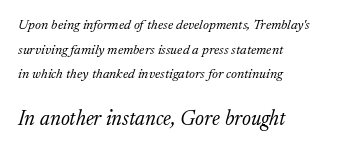
Q: Is the text bold? A: No.
Q: Is the text italic (slanted)? A: Yes, it leans right by about 17 degrees.
Q: Is the text underlined? A: No.
Q: How is the paragraph aligned? A: Left-aligned.
Q: Is the spacing between letters normal or unusually wide? A: Normal.
Q: Which block of text is set in a larger size, the first (top) or the second (bottom)? A: The second (bottom) one.
